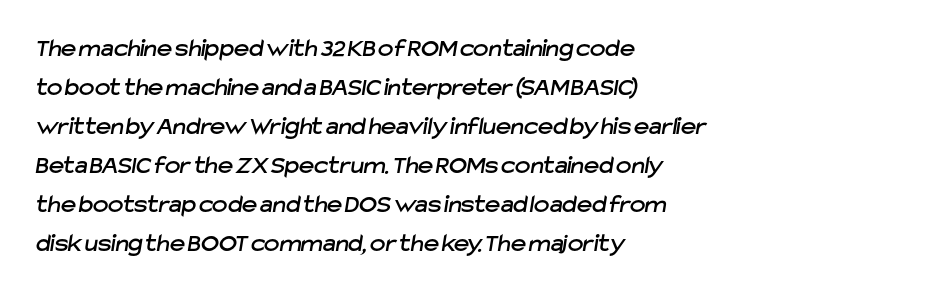
The image shows 26 px text type; set left-aligned, normal line spacing (1.5x), normal letter spacing, not underlined.
